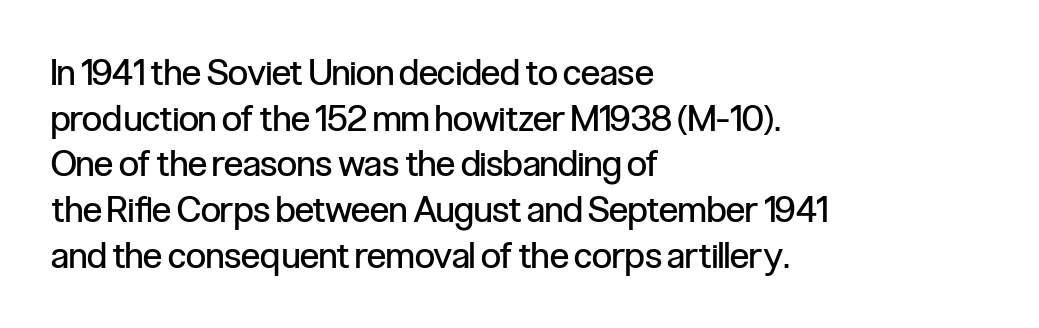
The image shows 36 px regular-weight, condensed sans-serif type, upright; set left-aligned, normal line spacing (1.27x), normal letter spacing, not underlined; low stroke contrast and a medium x-height.
